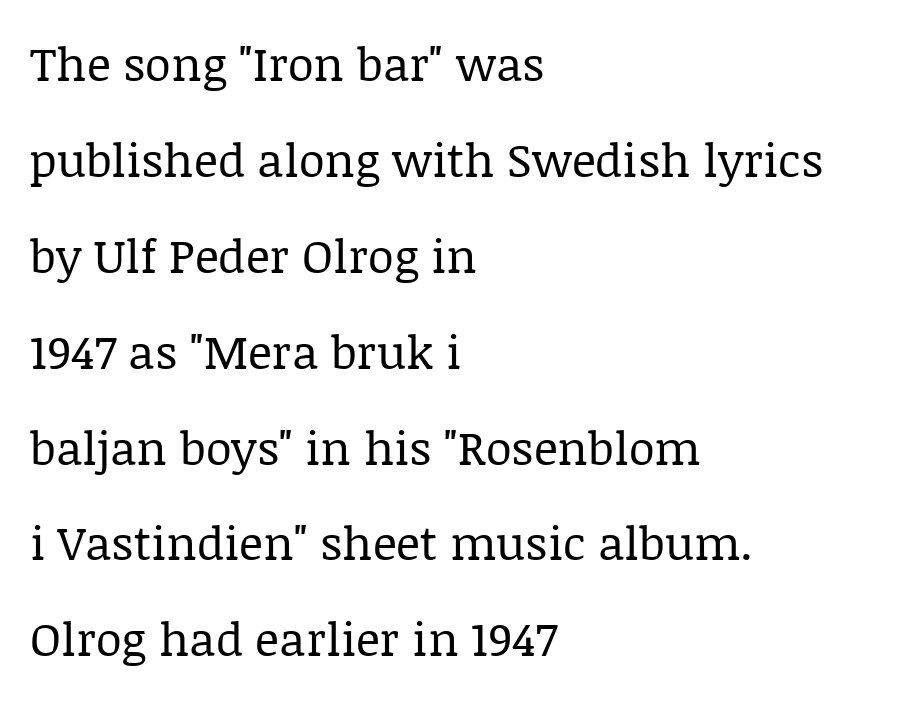
The image shows 47 px regular-weight serif type, upright; set left-aligned, loose line spacing (2.04x), normal letter spacing, not underlined; low stroke contrast and a large x-height.
